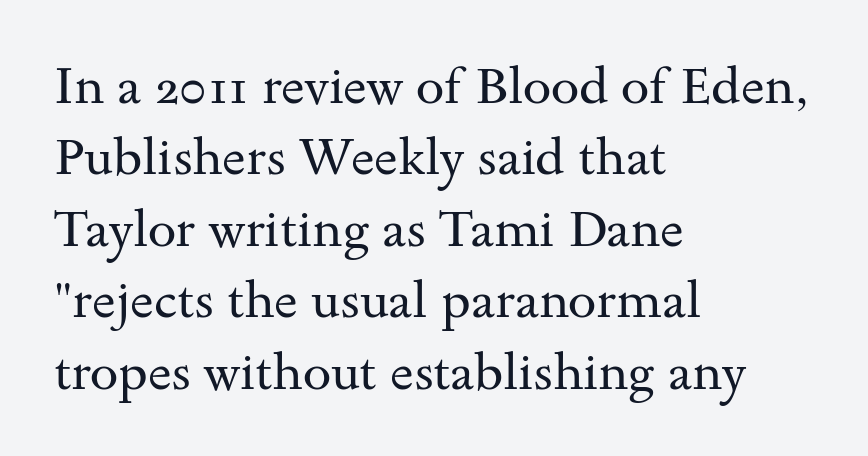
You could call the tracking neutral — neither tight nor loose. Letters have the restrained weight of plain body copy at most. Designer's note — italics off, roman on. Each new line begins a customary step beneath the previous one. Underline: absent. Font category for this specimen: serif.
